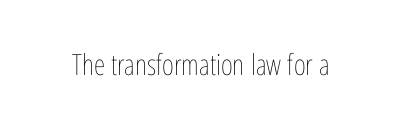
These lines keep a tight, regular rhythm from letter to letter. The face used here is proportionally spaced, like ordinary book or web type. The font sits on the lighter half of the weight spectrum, regular included. If you drew a line through each stem, it would be perfectly vertical.
